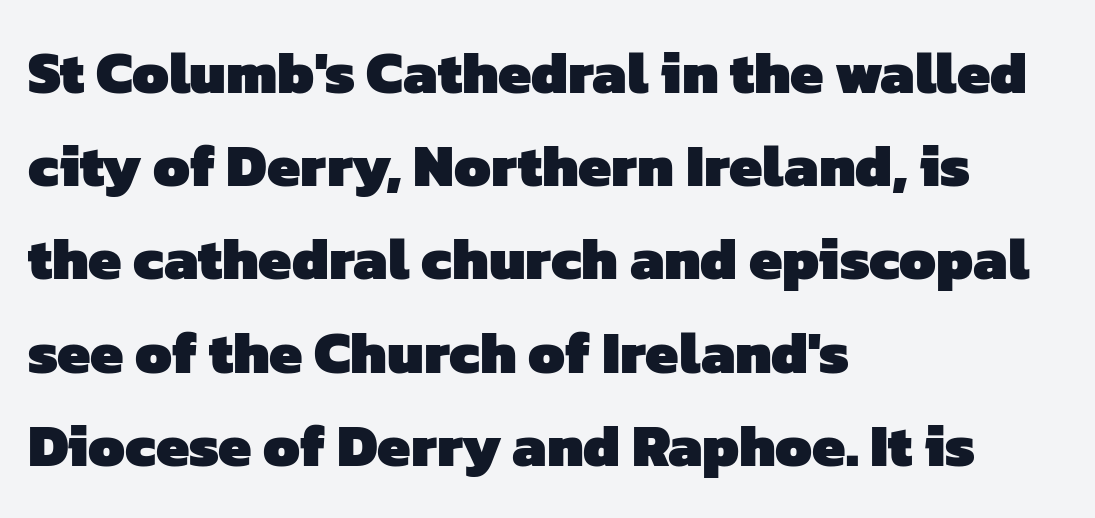
Q: Is the text bold? A: Yes.
Q: Is the typeface a serif or a sans-serif typeface? A: Sans-serif.
Q: Is the text underlined? A: No.
Q: How is the paragraph aligned? A: Left-aligned.
Q: Is the spacing between letters normal or unusually wide? A: Normal.
Q: Is the spacing between lines tight, normal or loose? A: Normal.
Q: Width (condensed, normal, or wide)? A: Normal.
Q: Stroke contrast? A: Low.
Q: x-height? A: Medium.
Q: Monospaced? A: No.
